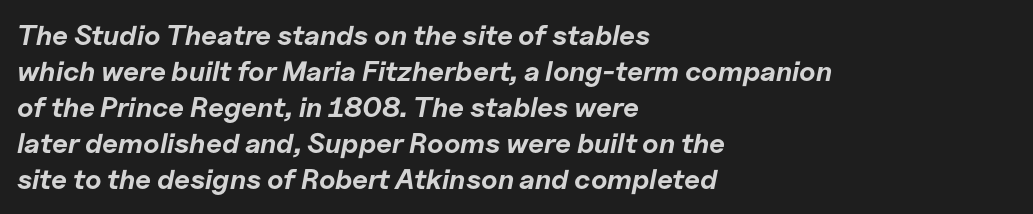
The image shows 28 px bold type, italic (leaning right); set left-aligned, normal line spacing (1.29x), normal letter spacing, not underlined; low stroke contrast and a medium x-height.
